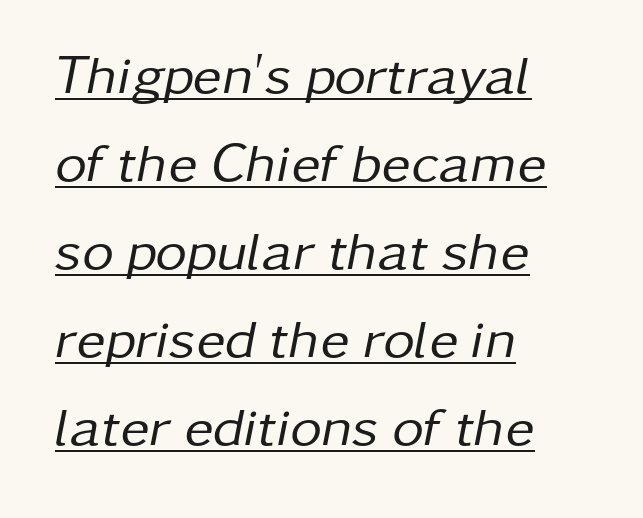
Is there an underline? Yes — a line sits under the letters. No heavy texture on the line: the type isn't bold. Honestly, the letter spacing is just normal — you wouldn't notice it. If you measured baseline to baseline, you'd find a middling distance. Does the lettering tilt? It does — this is italic. The setting favours the left margin, as ordinary paragraphs usually do.
